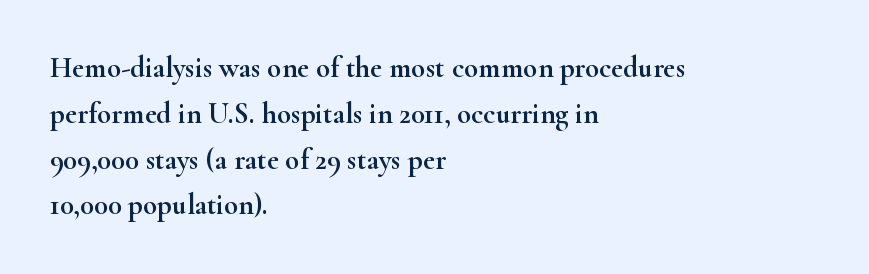
The image shows 29 px wide serif type, upright; set left-aligned, normal line spacing (1.58x), normal letter spacing, not underlined; high stroke contrast and a small x-height.
